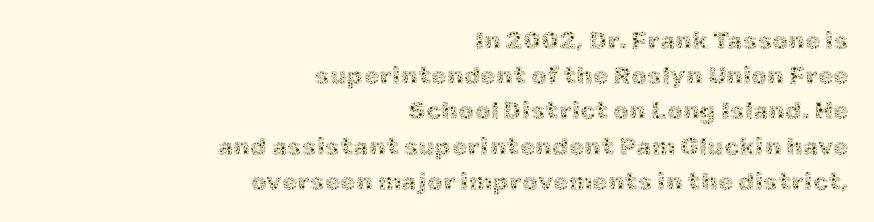
{"italic": "no", "bold": "no", "underline": "no", "align": "right", "line_spacing": "normal", "line_spacing_ratio": 1.41, "letter_spacing": "normal", "letter_spacing_em": 0.0, "glyph_px": 25}
